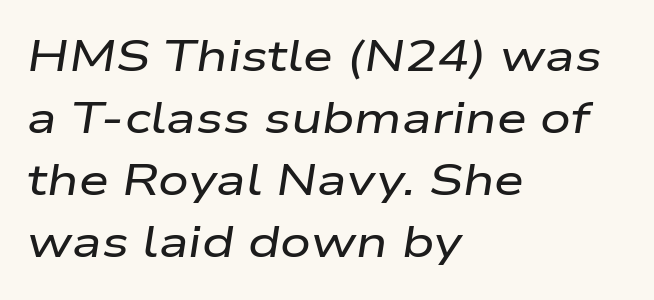
Each letter keeps its own natural width here, so spacing adapts to shape. Clear beneath every line of the passage. In terms of leading, this rendering sits right in the middle. Compared with a centered layout, this one pins lines to the left instead. The glyphs look as if they've been sheared to an angle.
